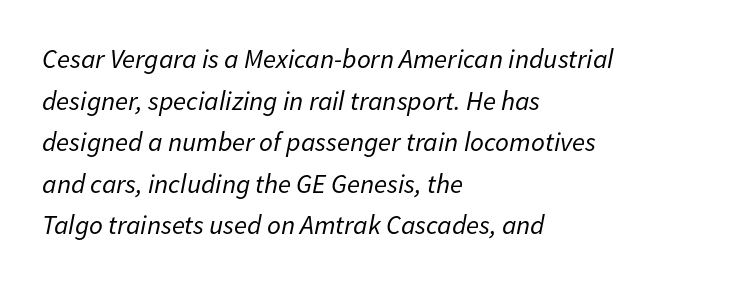
Short note: letters normally spaced. The passage shown leans; its letterforms are oblique. Is the type heavy? It reads as light-to-regular instead. These lines are set flush left with a ragged right edge.
